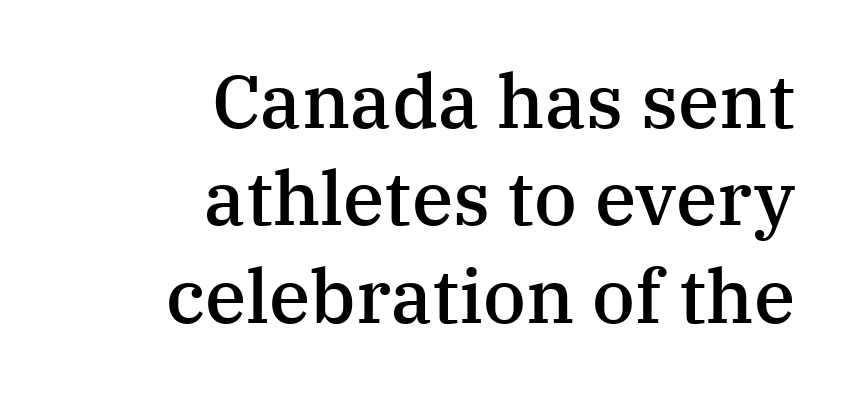
The image shows 75 px semibold serif type, upright; set right-aligned, normal line spacing (1.3x), normal letter spacing, not underlined; medium stroke contrast and a medium x-height.
